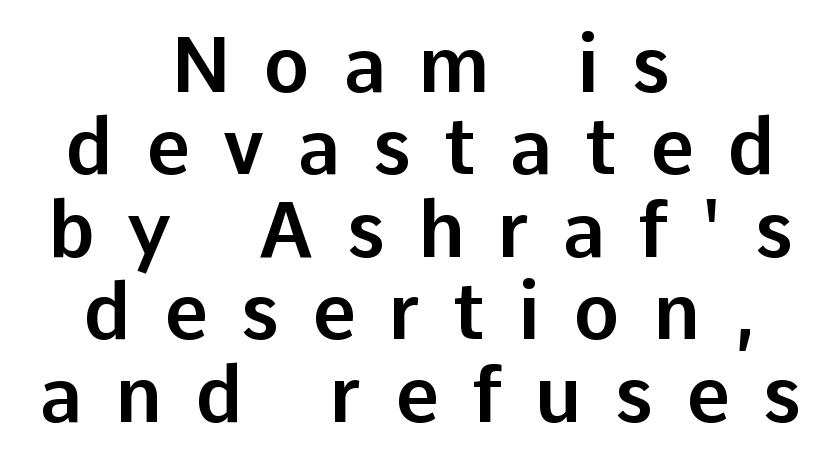
Type without underlining. A centered setting, common on invitations and titles, is used for this passage. A typesetter would mark this as roman, not italic. This is sans-serif lettering, the kind often seen on screens and signage. The horizontal fit of the characters is loose and conspicuously gappy. Do the characters align in a grid? No, the font is proportional.
